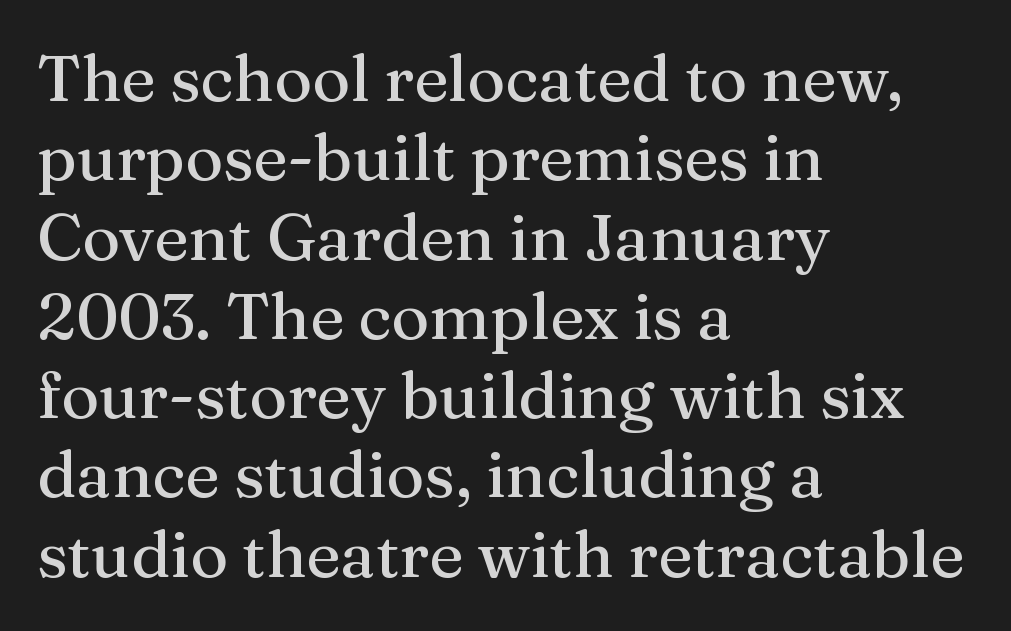
Q: Is the text italic (slanted)? A: No, it is upright.
Q: Is the typeface a serif or a sans-serif typeface? A: Serif.
Q: Is the text underlined? A: No.
Q: How is the paragraph aligned? A: Left-aligned.
Q: Is the spacing between letters normal or unusually wide? A: Normal.
Q: Width (condensed, normal, or wide)? A: Normal.
Q: Stroke contrast? A: Medium.
Q: x-height? A: Medium.
Q: Monospaced? A: No.
